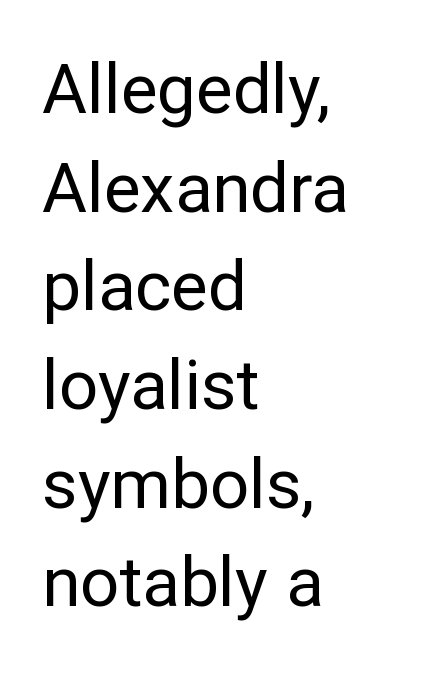
{"serif": "no", "italic": "no", "bold": "no", "weight": "regular", "width": "normal", "stroke_contrast": "low", "x_height": "medium", "monospaced": "no", "underline": "no", "align": "left", "line_spacing": "normal", "line_spacing_ratio": 1.43, "letter_spacing": "normal", "letter_spacing_em": 0.0, "glyph_px": 69}
